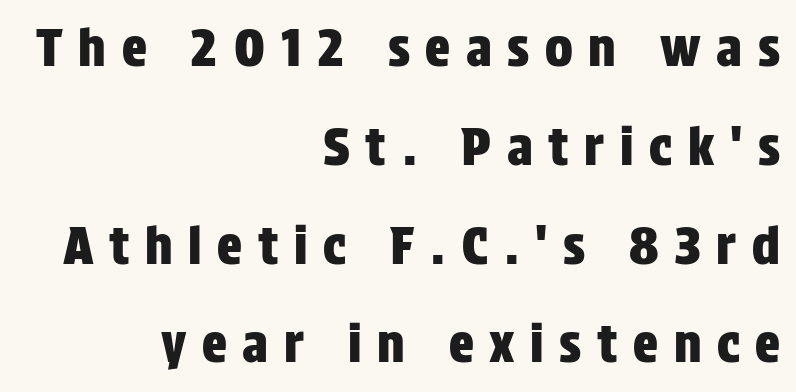
Q: Is the text italic (slanted)? A: No, it is upright.
Q: Is the typeface a serif or a sans-serif typeface? A: Sans-serif.
Q: Is the text underlined? A: No.
Q: How is the paragraph aligned? A: Right-aligned.
Q: Is the spacing between letters normal or unusually wide? A: Unusually wide.
Q: Is the spacing between lines tight, normal or loose? A: Loose.
Q: Width (condensed, normal, or wide)? A: Condensed.
Q: Stroke contrast? A: Low.
Q: x-height? A: Large.
Q: Monospaced? A: No.
